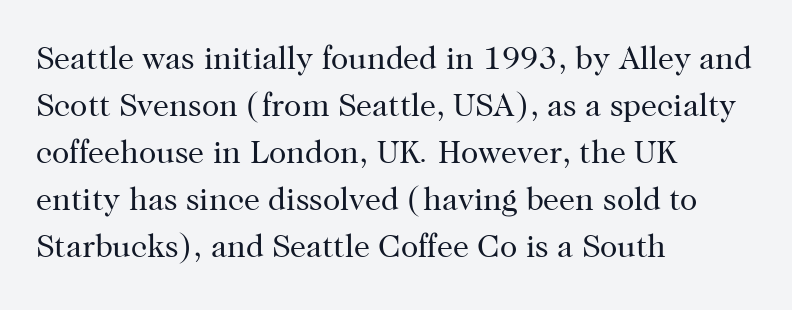
The image shows 32 px regular-weight serif type, upright; set left-aligned, normal line spacing (1.47x), normal letter spacing, not underlined; high stroke contrast and a medium x-height.
